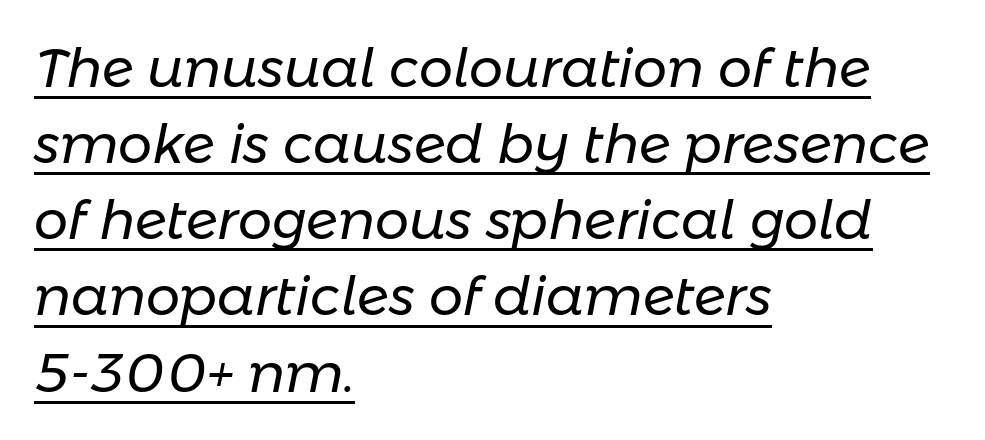
The image shows 54 px regular-weight type, italic (leaning right); set left-aligned, normal line spacing (1.41x), normal letter spacing, underlined; low stroke contrast and a medium x-height.
